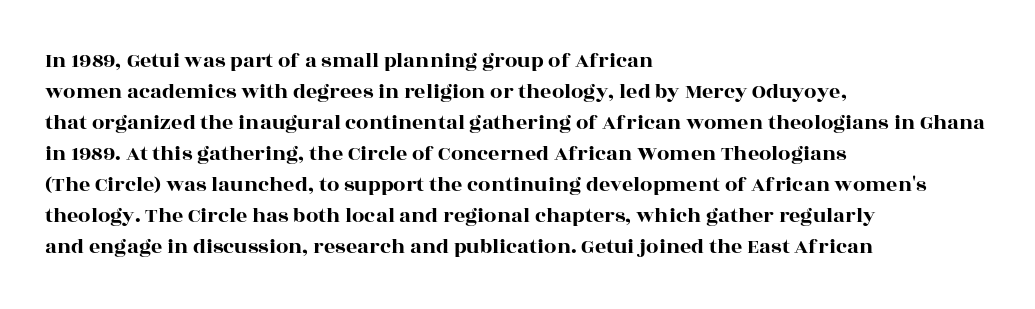
No italicization has been applied; the sample stays upright. The text block is weighted toward the left margin, trailing off unevenly rightward. Each row of text sits above clean, open space. Leading matches the norm, producing a regular column. Nobody touched the tracking dial on this one.
